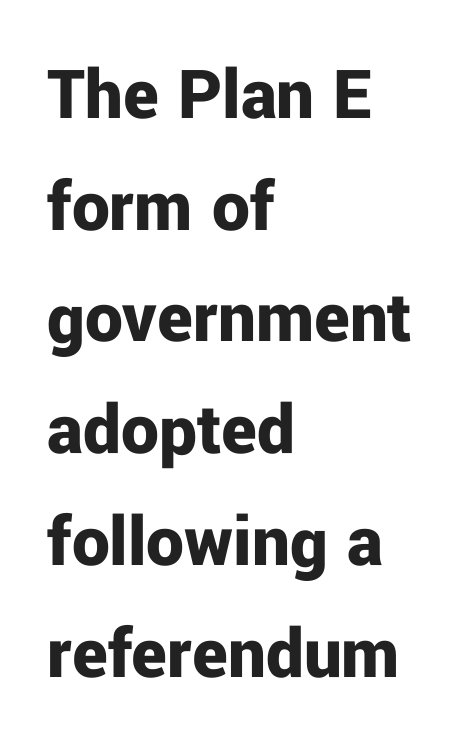
The image shows 75 px bold sans-serif type, upright; set left-aligned, normal line spacing (1.49x), normal letter spacing, not underlined; low stroke contrast and a medium x-height.
